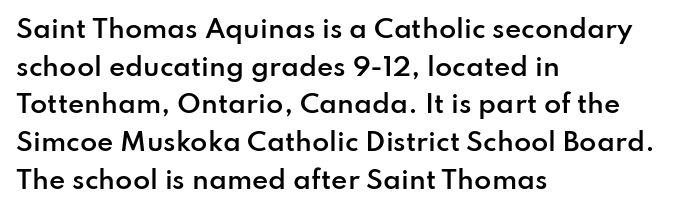
The image shows 25 px text type, upright; set left-aligned, normal line spacing (1.51x), normal letter spacing, not underlined.
